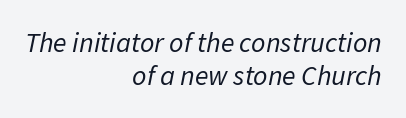
{"italic": "yes", "lean": "right", "slant_degrees": 11, "bold": "no", "weight": "regular", "width": "normal", "stroke_contrast": "low", "x_height": "medium", "monospaced": "no", "underline": "no", "align": "right", "line_spacing_ratio": 1.18, "letter_spacing": "normal", "letter_spacing_em": 0.0, "glyph_px": 28}
